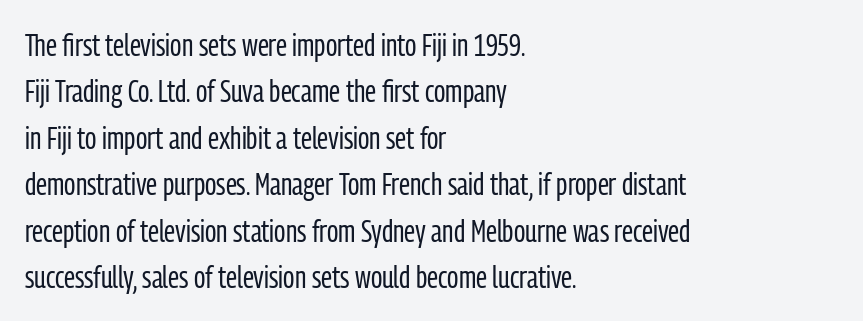
Q: Is the text bold? A: No.
Q: Is the text italic (slanted)? A: No, it is upright.
Q: Is the typeface a serif or a sans-serif typeface? A: Sans-serif.
Q: Is the text underlined? A: No.
Q: How is the paragraph aligned? A: Left-aligned.
Q: Is the spacing between letters normal or unusually wide? A: Normal.
Q: Is the spacing between lines tight, normal or loose? A: Normal.
Q: Width (condensed, normal, or wide)? A: Condensed.
Q: Stroke contrast? A: Low.
Q: x-height? A: Medium.
Q: Monospaced? A: No.
